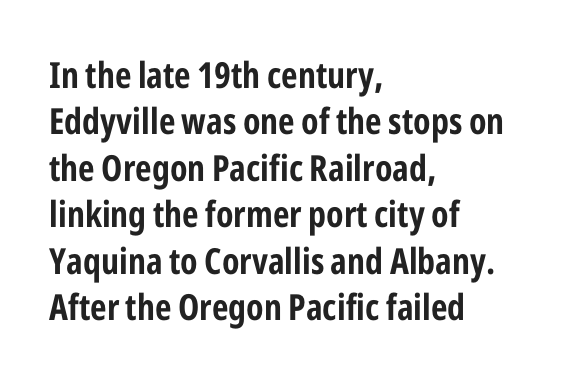
The image shows 36 px bold, condensed sans-serif type, upright; set left-aligned, normal line spacing (1.29x), normal letter spacing, not underlined; low stroke contrast and a medium x-height.
